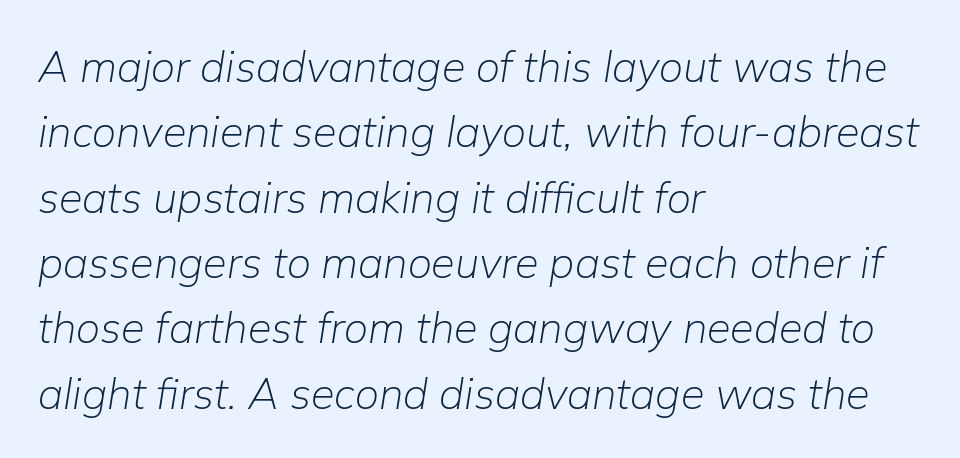
Q: Is the text bold? A: No.
Q: Is the text italic (slanted)? A: Yes, it leans right by about 9 degrees.
Q: Is the text underlined? A: No.
Q: How is the paragraph aligned? A: Left-aligned.
Q: Is the spacing between letters normal or unusually wide? A: Normal.
Q: Is the spacing between lines tight, normal or loose? A: Normal.
Q: Width (condensed, normal, or wide)? A: Normal.
Q: Stroke contrast? A: Low.
Q: x-height? A: Medium.
Q: Monospaced? A: No.
